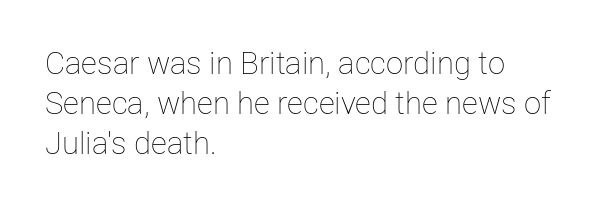
Is the stroke heavy? The answer is a plain regular-or-lighter. The typography opts for an upright posture over an oblique one. One-word summary of the alignment: left. Do the characters align in a grid? No, the font is proportional. Each row of text sits above clean, open space. Inter-character spacing is left at the font's built-in metrics.
